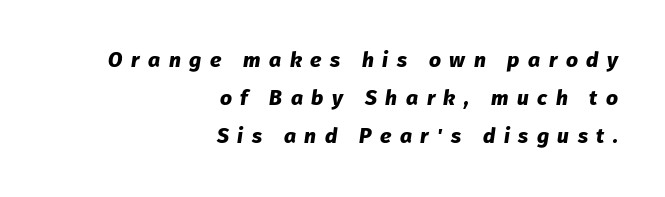
The image shows 21 px bold type, italic (leaning right); set right-aligned, line spacing 1.82x, unusually wide letter spacing (+0.41 em), not underlined.
